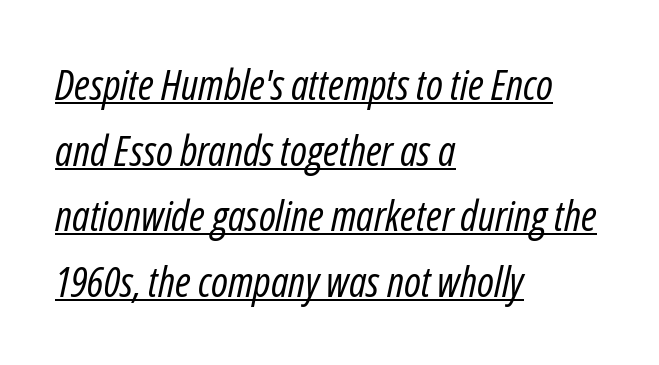
Q: Is the text bold? A: No.
Q: Is the text italic (slanted)? A: Yes, it leans right by about 12 degrees.
Q: Is the text underlined? A: Yes.
Q: How is the paragraph aligned? A: Left-aligned.
Q: Is the spacing between letters normal or unusually wide? A: Normal.
Q: Is the spacing between lines tight, normal or loose? A: Normal.
Q: Width (condensed, normal, or wide)? A: Condensed.
Q: Stroke contrast? A: Low.
Q: x-height? A: Medium.
Q: Monospaced? A: No.
